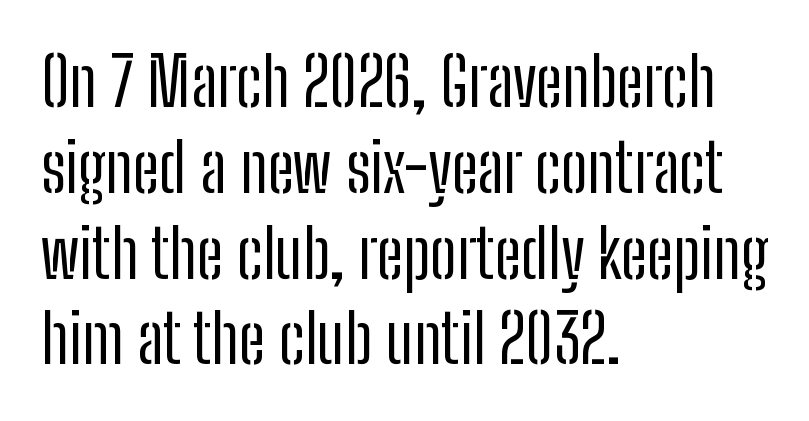
Descenders hang freely into open space. What kind of face is this? One without serifs — a sans. The passage shown is not bold in any degree. The rendering uses natural spacing where letterforms have individual widths. Students, observe: this is what conventionally led text looks like. Does the copy run flush right? No — it runs flush left.
